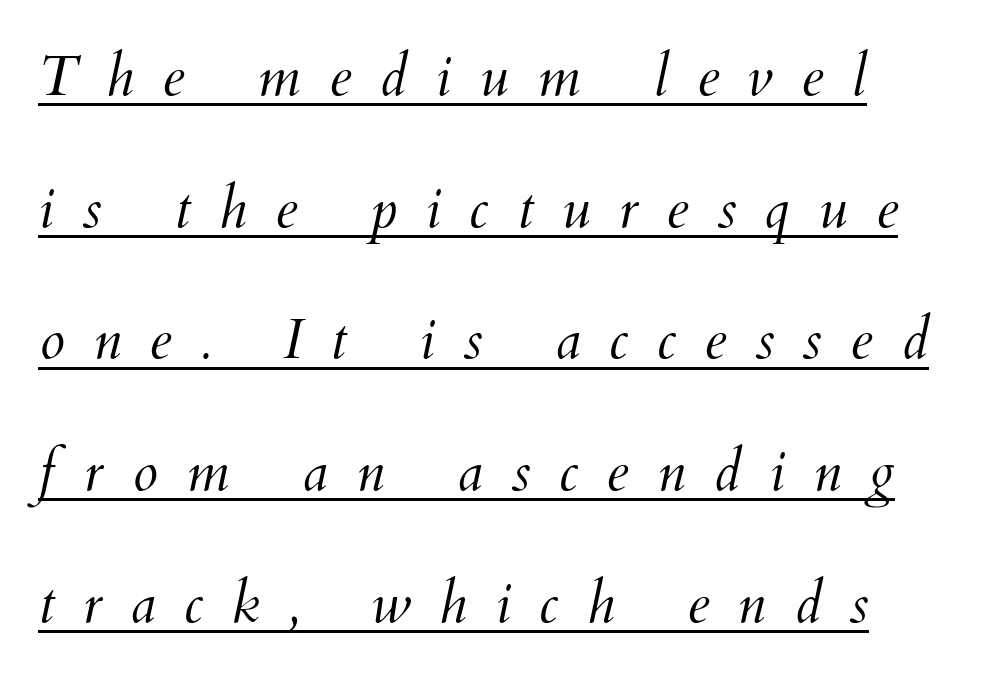
Q: Is the text bold? A: No.
Q: Is the text italic (slanted)? A: Yes, it leans right by about 12 degrees.
Q: Is the text underlined? A: Yes.
Q: Is the spacing between letters normal or unusually wide? A: Unusually wide.
Q: Is the spacing between lines tight, normal or loose? A: Loose.
Q: Width (condensed, normal, or wide)? A: Normal.
Q: Stroke contrast? A: Medium.
Q: x-height? A: Small.
Q: Monospaced? A: No.
